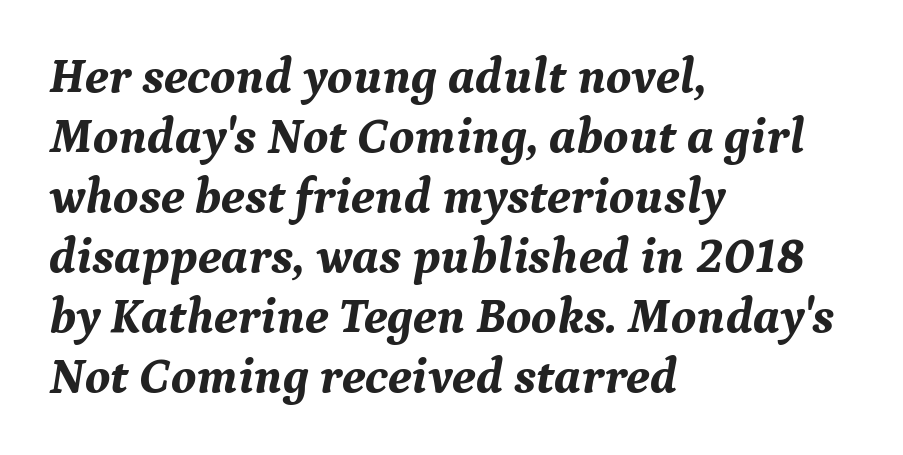
The image shows 50 px bold serif type, italic (leaning right); set left-aligned, line spacing 1.2x, normal letter spacing, not underlined; medium stroke contrast and a medium x-height.
